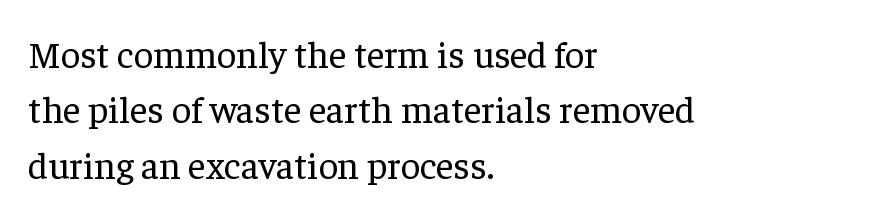
This sample uses plain, unmodified letter spacing. The ragged edge is on the right, which tells us the setting is flush left. This sample has the flowing, uneven cadence of proportional lettering. The font is comparable to plain body text, perhaps lighter.
